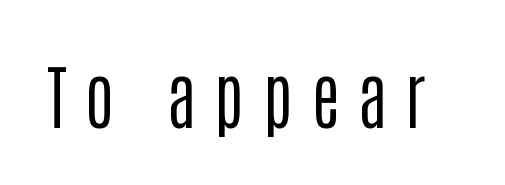
Character widths vary here, with narrow letters taking less room than wide ones. Is the stroke heavy? The answer is a plain regular-or-lighter. Font category for this specimen: sans-serif. Students, note that the glyphs here are deliberately spaced far apart. Only glyphs here, with clear space below each row. Italic? Not at all — the glyphs are vertical.
